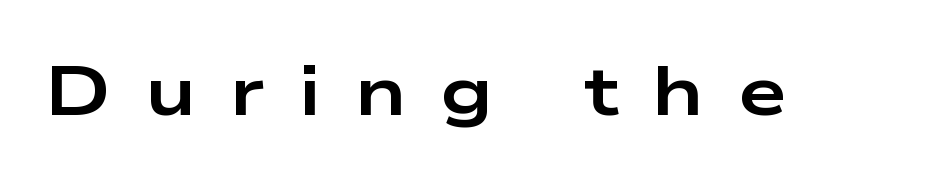
{"serif": "no", "italic": "no", "bold": "yes", "weight": "bold", "width": "wide", "stroke_contrast": "low", "x_height": "medium", "monospaced": "no", "underline": "no", "letter_spacing": "wide", "letter_spacing_em": 0.49, "glyph_px": 69}
